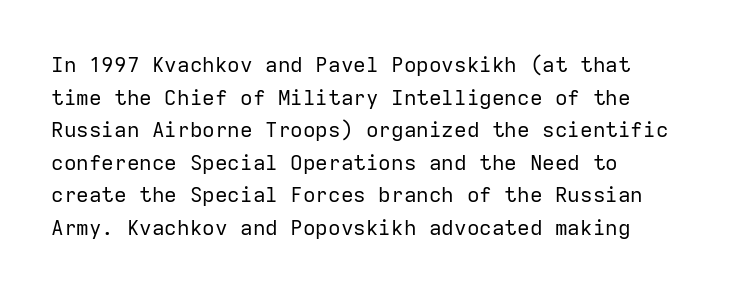
{"italic": "no", "bold": "no", "underline": "no", "align": "left", "line_spacing": "normal", "line_spacing_ratio": 1.55, "letter_spacing": "normal", "letter_spacing_em": 0.0, "glyph_px": 21}
